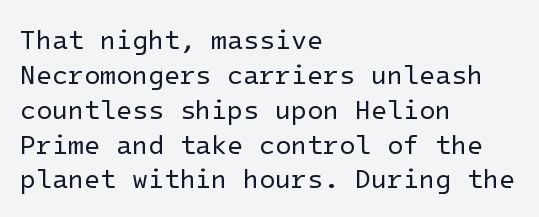
{"italic": "no", "bold": "no", "underline": "no", "align": "left", "line_spacing": "normal", "line_spacing_ratio": 1.34, "letter_spacing": "normal", "letter_spacing_em": 0.0, "glyph_px": 26}
